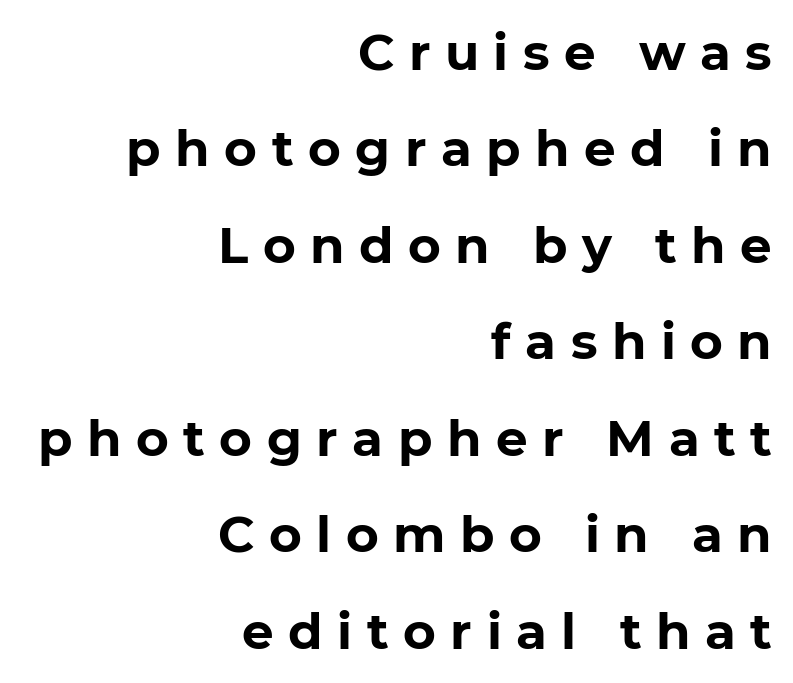
{"serif": "no", "italic": "no", "bold": "yes", "weight": "bold", "width": "normal", "stroke_contrast": "low", "x_height": "medium", "monospaced": "no", "underline": "no", "align": "right", "line_spacing": "loose", "line_spacing_ratio": 1.93, "letter_spacing": "wide", "letter_spacing_em": 0.29, "glyph_px": 50}
